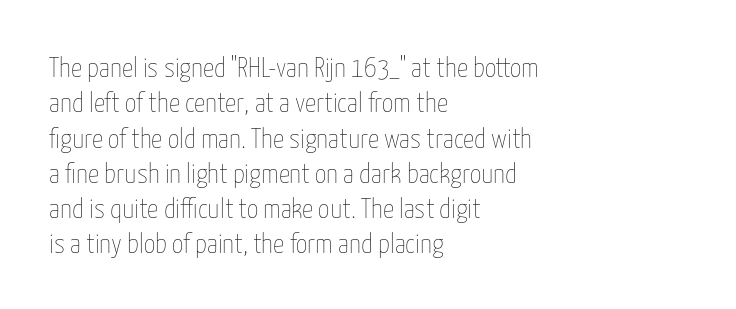
Q: Is the text bold? A: No.
Q: Is the text italic (slanted)? A: No, it is upright.
Q: Is the text underlined? A: No.
Q: How is the paragraph aligned? A: Left-aligned.
Q: Is the spacing between letters normal or unusually wide? A: Normal.
Q: Is the spacing between lines tight, normal or loose? A: Normal.
Q: Width (condensed, normal, or wide)? A: Condensed.
Q: Stroke contrast? A: Low.
Q: x-height? A: Medium.
Q: Monospaced? A: No.
